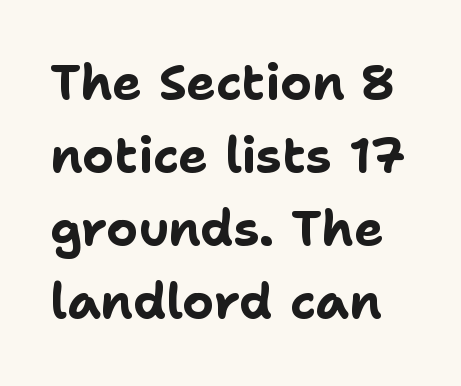
{"serif": "no", "italic": "no", "bold": "yes", "weight": "bold", "width": "normal", "stroke_contrast": "low", "x_height": "medium", "monospaced": "no", "underline": "no", "line_spacing": "normal", "line_spacing_ratio": 1.49, "letter_spacing": "normal", "letter_spacing_em": 0.0, "glyph_px": 49}
